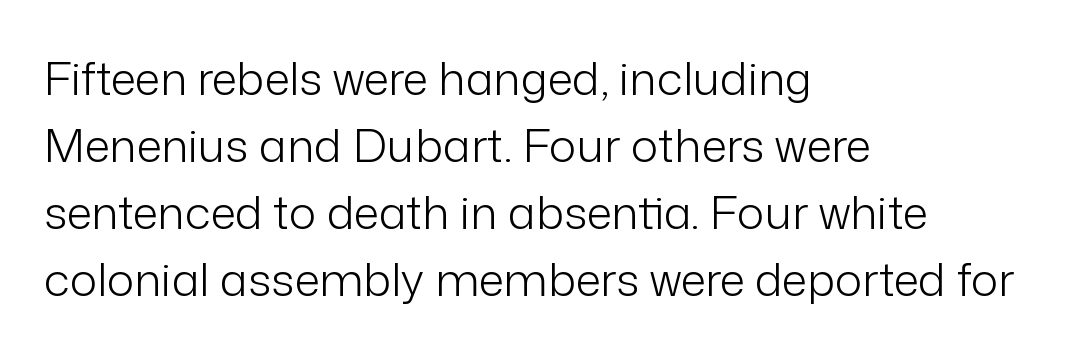
Q: Is the text bold? A: No.
Q: Is the text italic (slanted)? A: No, it is upright.
Q: Is the typeface a serif or a sans-serif typeface? A: Sans-serif.
Q: Is the text underlined? A: No.
Q: How is the paragraph aligned? A: Left-aligned.
Q: Is the spacing between letters normal or unusually wide? A: Normal.
Q: Is the spacing between lines tight, normal or loose? A: Normal.
Q: Width (condensed, normal, or wide)? A: Normal.
Q: Stroke contrast? A: Low.
Q: x-height? A: Medium.
Q: Monospaced? A: No.
